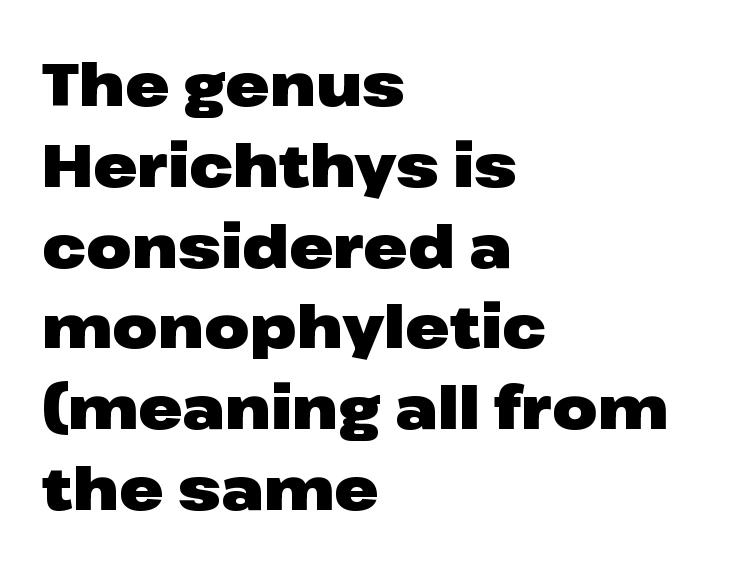
Honestly, the row spacing looks completely unremarkable. These lines keep a tight, regular rhythm from letter to letter. In terms of posture, this sample is upright. Are there feet on the stems? There aren't — it's a sans. Pretty heavy lettering here — definitely bold. Think of a printed novel: that variable character pitch is what you see here.
